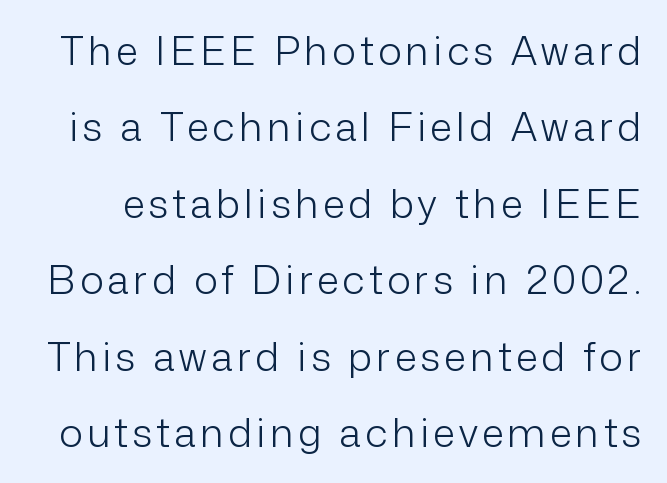
{"serif": "no", "italic": "no", "bold": "no", "weight": "light", "width": "normal", "stroke_contrast": "low", "x_height": "medium", "monospaced": "no", "underline": "no", "line_spacing": "loose", "line_spacing_ratio": 1.91, "glyph_px": 40}
